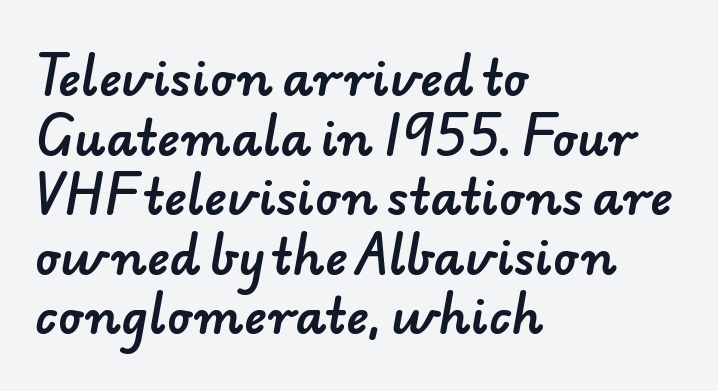
The image shows 48 px sans-serif type; set left-aligned, line spacing 1.24x, normal letter spacing, not underlined; low stroke contrast and a small x-height.
